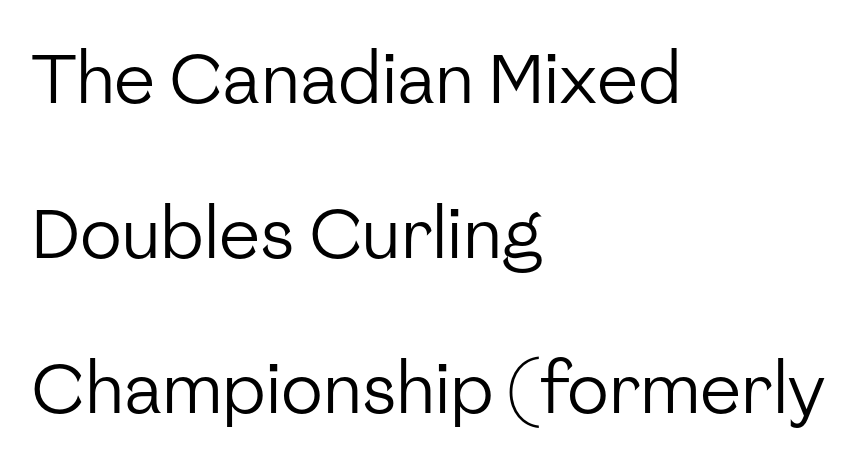
The image shows 69 px regular-weight sans-serif type, upright; set left-aligned, loose line spacing (2.25x), normal letter spacing, not underlined; low stroke contrast and a medium x-height.
